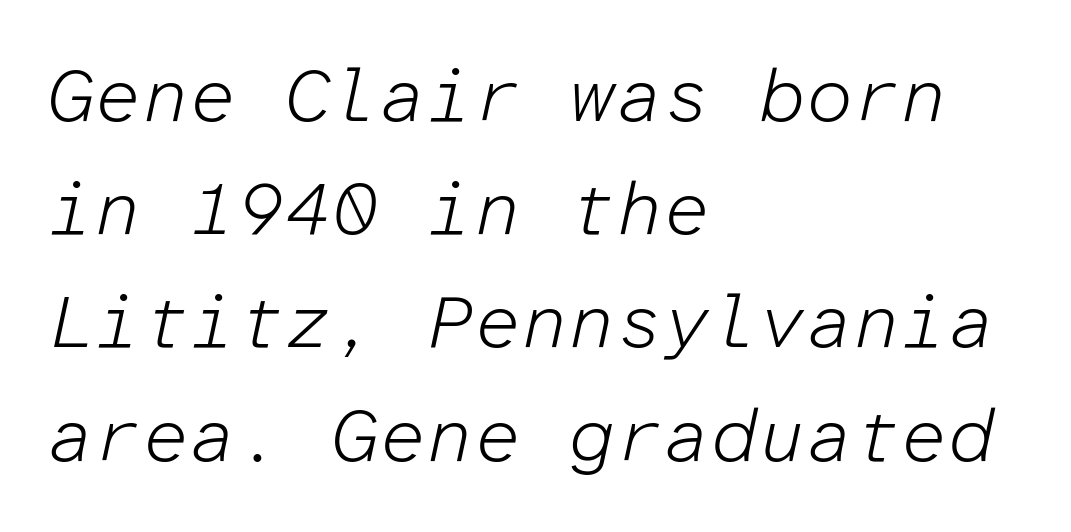
Which margin do the lines hug? The left one — the right edge is uneven. Quick note: italic. Type without underlining. Short note: letters normally spaced. Line spacing here is normal. The letterforms sit at book weight or below.
